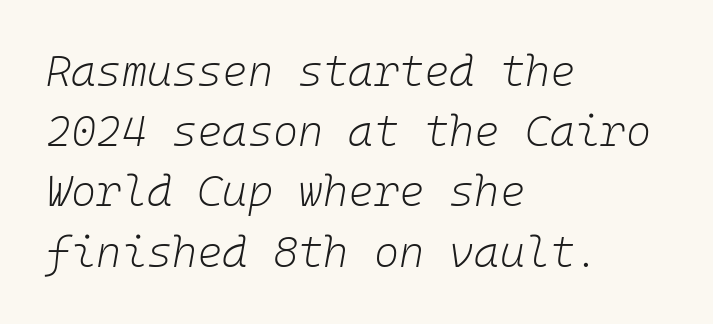
{"italic": "yes", "lean": "right", "slant_degrees": 10, "bold": "no", "weight": "light", "width": "normal", "stroke_contrast": "low", "x_height": "medium", "monospaced": "yes", "underline": "no", "align": "left", "line_spacing": "normal", "line_spacing_ratio": 1.4, "letter_spacing": "normal", "letter_spacing_em": 0.0, "glyph_px": 43}
